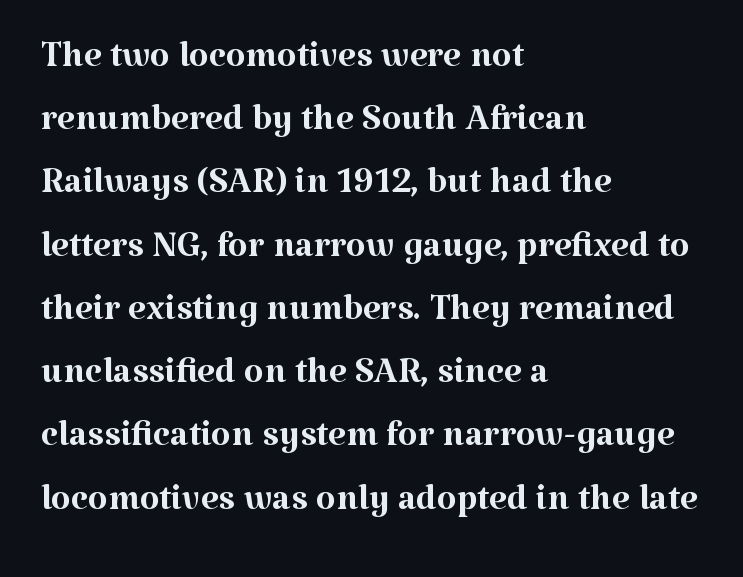
Q: Is the text bold? A: No.
Q: Is the text italic (slanted)? A: No, it is upright.
Q: Is the typeface a serif or a sans-serif typeface? A: Serif.
Q: Is the text underlined? A: No.
Q: How is the paragraph aligned? A: Left-aligned.
Q: Is the spacing between letters normal or unusually wide? A: Normal.
Q: Width (condensed, normal, or wide)? A: Normal.
Q: Stroke contrast? A: Medium.
Q: x-height? A: Medium.
Q: Monospaced? A: No.
